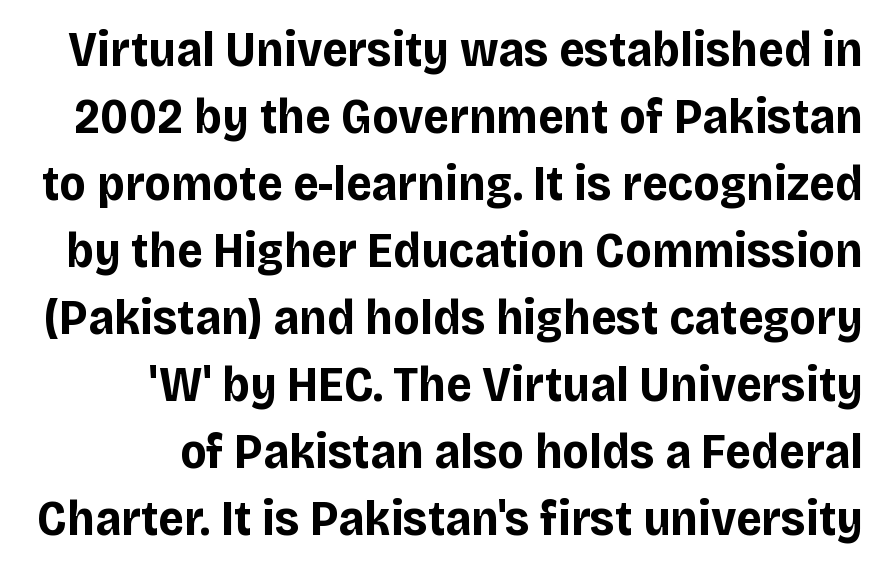
{"serif": "no", "italic": "no", "bold": "yes", "weight": "bold", "width": "normal", "stroke_contrast": "low", "x_height": "large", "monospaced": "no", "underline": "no", "align": "right", "line_spacing": "normal", "line_spacing_ratio": 1.34, "letter_spacing": "normal", "letter_spacing_em": 0.0, "glyph_px": 50}
